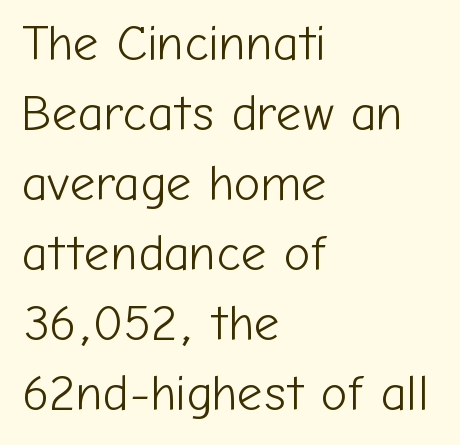
The image shows 50 px light sans-serif type, upright; set left-aligned, normal line spacing (1.4x), normal letter spacing, not underlined; low stroke contrast and a medium x-height.
